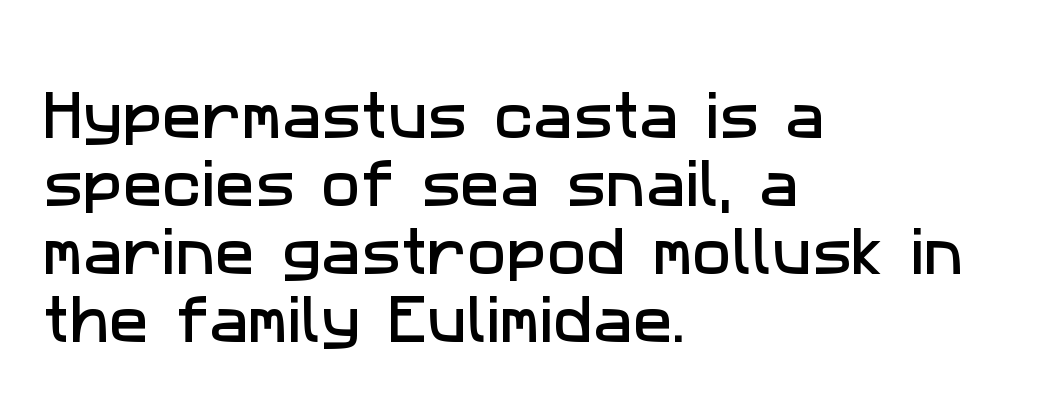
Q: Is the typeface a serif or a sans-serif typeface? A: Sans-serif.
Q: Is the text underlined? A: No.
Q: How is the paragraph aligned? A: Left-aligned.
Q: Is the spacing between letters normal or unusually wide? A: Normal.
Q: Is the spacing between lines tight, normal or loose? A: Normal.
Q: Width (condensed, normal, or wide)? A: Normal.
Q: Stroke contrast? A: Low.
Q: x-height? A: Medium.
Q: Monospaced? A: No.
